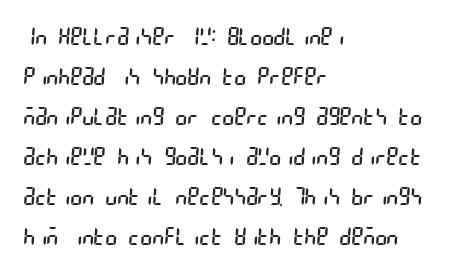
Baseline-to-baseline distance is the conventional proportion of letter height. One-word summary of the alignment: left. Look at the tracking — it's just the regular setting, nothing added. The space beneath each line is pristine and unruled. The passage shown is not bold in any degree.
